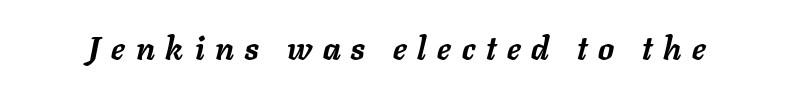
Q: Is the text bold? A: Yes.
Q: Is the text italic (slanted)? A: Yes, it leans right by about 11 degrees.
Q: Is the text underlined? A: No.
Q: Is the spacing between letters normal or unusually wide? A: Unusually wide.
Q: Width (condensed, normal, or wide)? A: Normal.
Q: Stroke contrast? A: Low.
Q: x-height? A: Medium.
Q: Monospaced? A: No.
